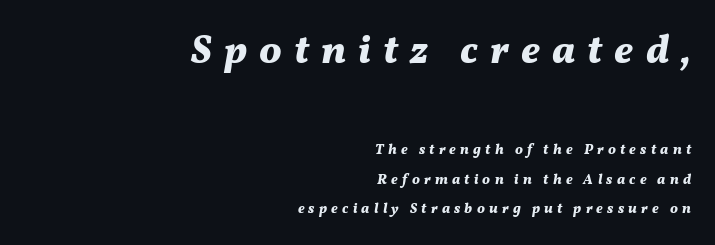
Posture: slanted. Each glyph is drawn with heavy, bold strokes. You could fit nearly another row in the gap between these rows. Does the copy run flush right? Yes — the right margin is perfectly even. Honestly, the letter spacing is so wide it's the main thing you notice.
